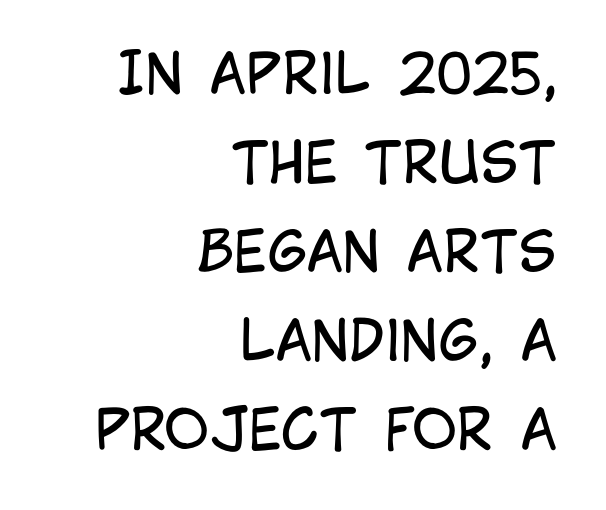
Each stroke keeps to a modest, everyday thickness or less. You could not count columns in this text — the font is proportionally spaced. Honestly, the letter spacing is just normal — you wouldn't notice it. This sample is right-justified, so line beginnings fall wherever the words allow. Bare-footed words on every line. Unlike a traditional serif, this face leaves its strokes unadorned.
